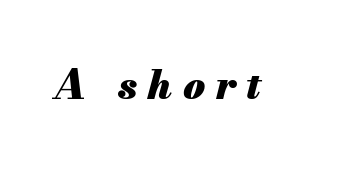
The strip under each line holds only bare page. Observe the lean: these are italic letterforms. A typesetter would call this heavily tracked-out type. These lines carry a lot of weight — the face is fully bold. Proportional: the letters do not fall into vertical columns.
